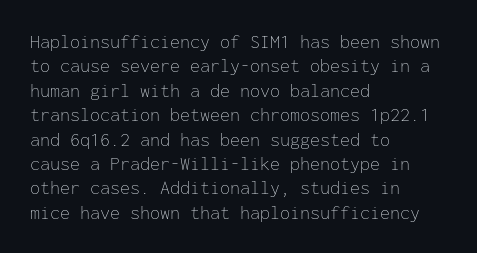
The image shows 20 px text type, upright; set left-aligned, line spacing 1.22x, normal letter spacing, not underlined.
